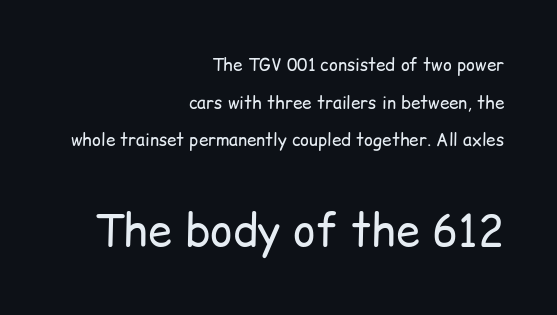
The image shows 43 px regular-weight sans-serif type, upright; set right-aligned, loose line spacing (2.21x), normal letter spacing, not underlined; the second (bottom) block is 2.53x larger; low stroke contrast and a medium x-height.
